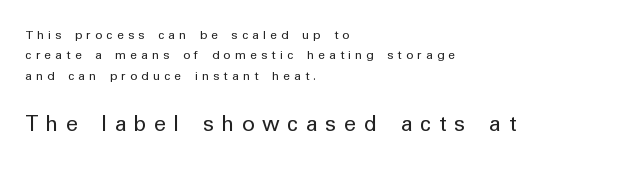
The image shows 25 px text type, upright; set left-aligned, normal line spacing (1.46x), unusually wide letter spacing (+0.3 em), not underlined; the second (bottom) block is 1.79x larger.
